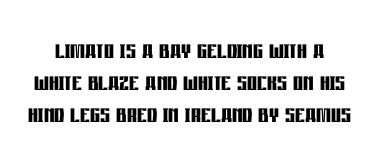
The font's upright variant was chosen for this text. Leading is clearly below the norm, producing a dense column. How are the letters spaced? Ordinarily, with no added tracking. Is this a fixed-width face? No — the glyphs have proportional, varying widths. Grotesque or geometric, the face here clearly has no serifs. Compared with an ordinary text face, these strokes are far heavier — a full bold.
